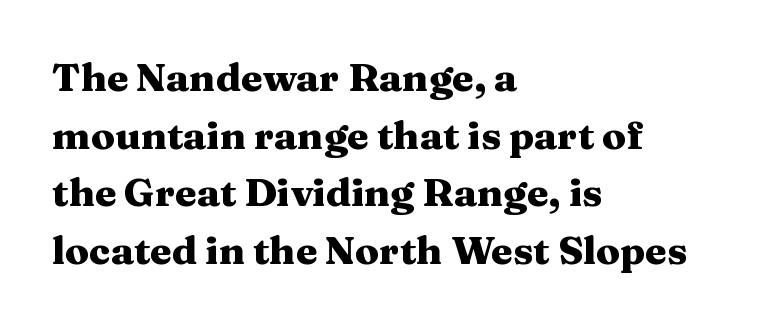
Q: Is the text bold? A: Yes.
Q: Is the text italic (slanted)? A: No, it is upright.
Q: Is the typeface a serif or a sans-serif typeface? A: Serif.
Q: Is the text underlined? A: No.
Q: How is the paragraph aligned? A: Left-aligned.
Q: Is the spacing between letters normal or unusually wide? A: Normal.
Q: Is the spacing between lines tight, normal or loose? A: Normal.
Q: Width (condensed, normal, or wide)? A: Wide.
Q: Stroke contrast? A: Medium.
Q: x-height? A: Medium.
Q: Monospaced? A: No.
